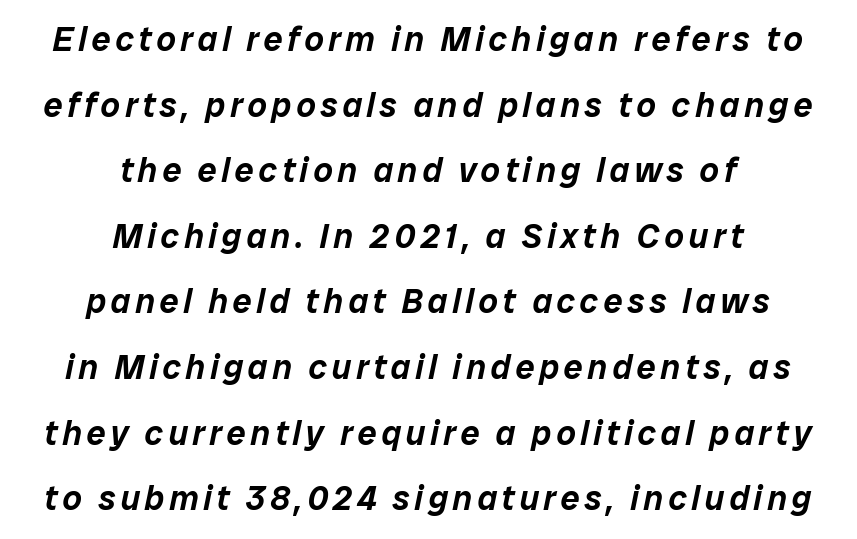
The image shows 34 px text type, italic (leaning right); set centered, loose line spacing (1.93x), not underlined; low stroke contrast and a medium x-height.
